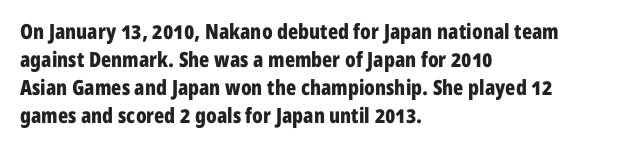
Style check: upright. Reading down the block, your eye returns to a fixed left position each line. This rendering leaves character spacing at its baseline value. Check under the words: just untouched page.
